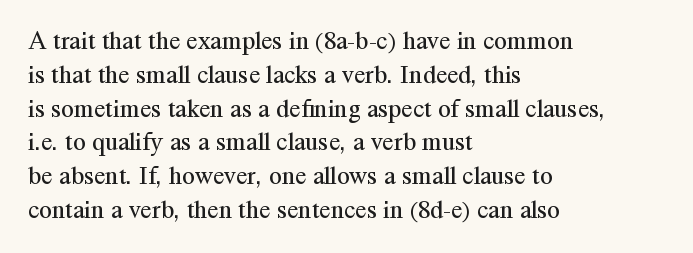
Q: Is the text bold? A: No.
Q: Is the text italic (slanted)? A: No, it is upright.
Q: Is the text underlined? A: No.
Q: How is the paragraph aligned? A: Left-aligned.
Q: Is the spacing between letters normal or unusually wide? A: Normal.
Q: Is the spacing between lines tight, normal or loose? A: Normal.
